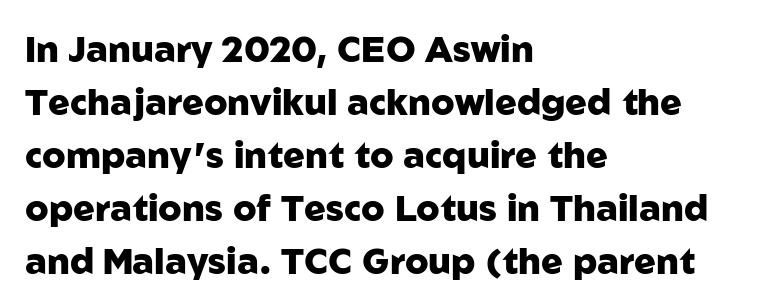
These lines are rendered in a variable-pitch font. Glance below the letters and you will spot only blank space. A typesetter would call this zero additional tracking. The designer left line spacing at the default. Grotesque or geometric, the face here clearly has no serifs.
